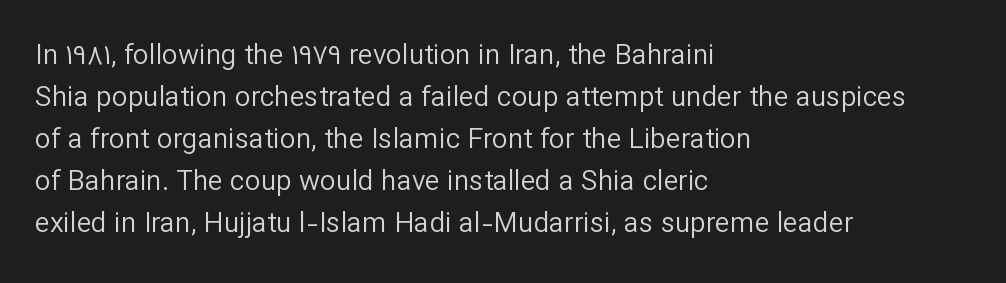
{"serif": "no", "italic": "no", "bold": "no", "weight": "regular", "width": "normal", "stroke_contrast": "low", "x_height": "medium", "monospaced": "no", "underline": "no", "align": "left", "line_spacing": "normal", "line_spacing_ratio": 1.5, "letter_spacing": "normal", "letter_spacing_em": 0.0, "glyph_px": 28}
